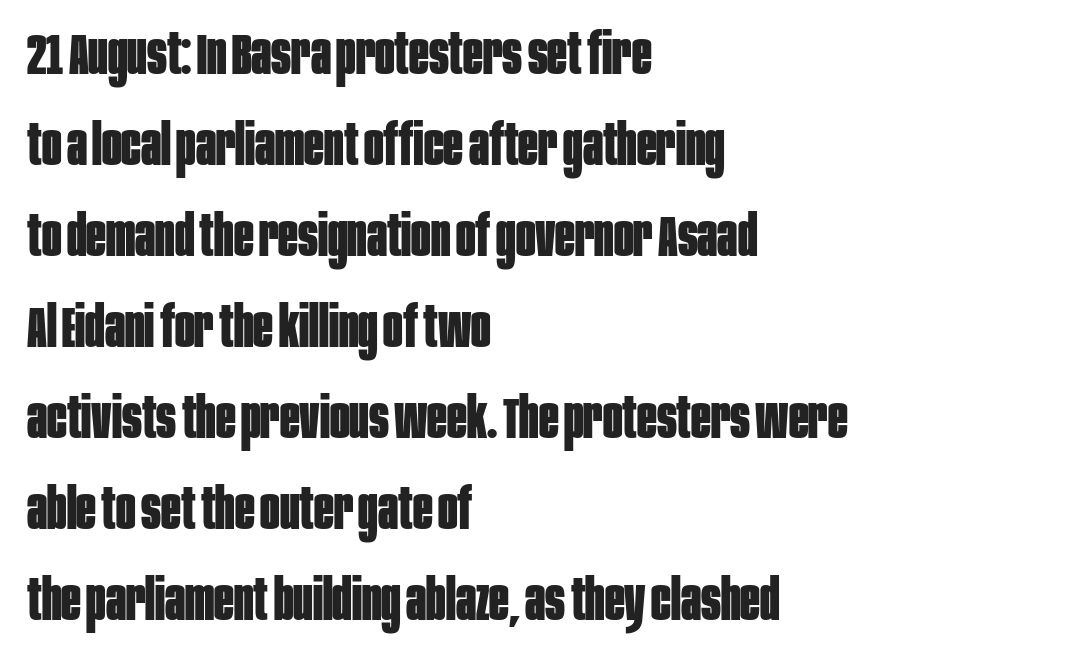
Q: Is the text bold? A: Yes.
Q: Is the text italic (slanted)? A: No, it is upright.
Q: Is the typeface a serif or a sans-serif typeface? A: Sans-serif.
Q: Is the text underlined? A: No.
Q: How is the paragraph aligned? A: Left-aligned.
Q: Is the spacing between letters normal or unusually wide? A: Normal.
Q: Is the spacing between lines tight, normal or loose? A: Normal.
Q: Width (condensed, normal, or wide)? A: Condensed.
Q: Stroke contrast? A: Low.
Q: x-height? A: Large.
Q: Monospaced? A: No.
